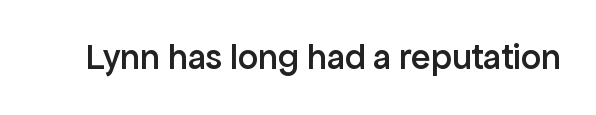
{"serif": "no", "italic": "no", "bold": "semi", "weight": "semibold", "width": "normal", "stroke_contrast": "low", "x_height": "medium", "monospaced": "no", "underline": "no", "letter_spacing": "normal", "letter_spacing_em": 0.0, "glyph_px": 36}
